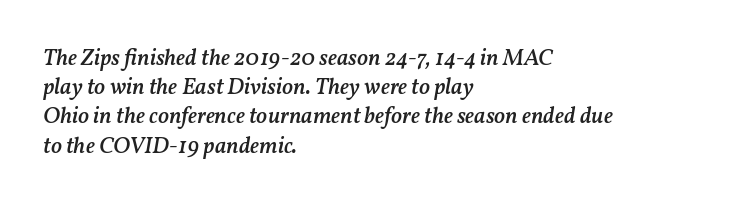
{"italic": "yes", "lean": "right", "slant_degrees": 11, "bold": "semi", "underline": "no", "align": "left", "line_spacing": "normal", "line_spacing_ratio": 1.27, "letter_spacing": "normal", "letter_spacing_em": 0.0, "glyph_px": 23}
